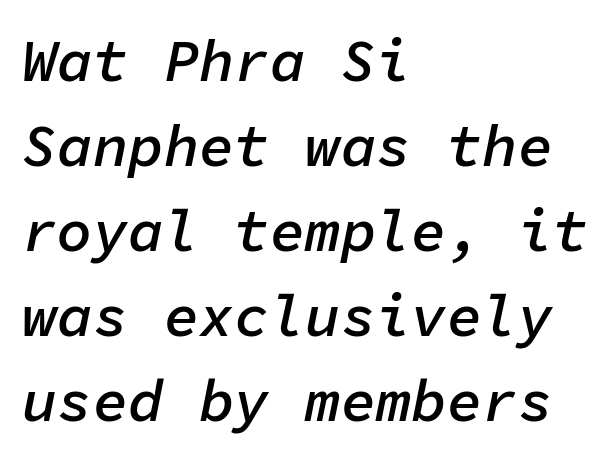
{"italic": "yes", "lean": "right", "slant_degrees": 11, "bold": "semi", "weight": "semibold", "width": "normal", "stroke_contrast": "low", "x_height": "medium", "monospaced": "yes", "underline": "no", "align": "left", "line_spacing": "normal", "line_spacing_ratio": 1.44, "letter_spacing": "normal", "letter_spacing_em": 0.0, "glyph_px": 59}
